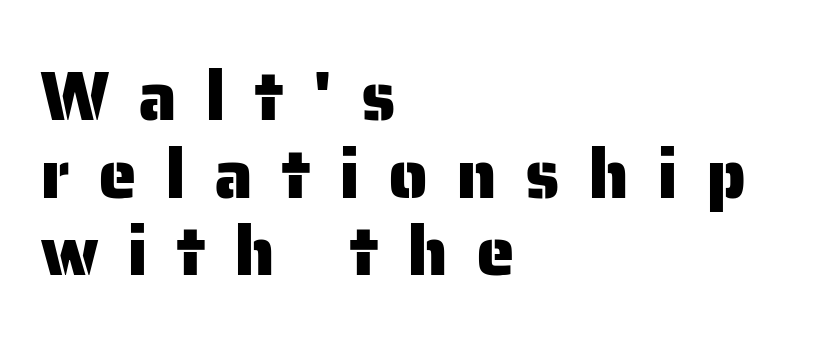
Q: Is the text italic (slanted)? A: No, it is upright.
Q: Is the typeface a serif or a sans-serif typeface? A: Sans-serif.
Q: Is the text underlined? A: No.
Q: How is the paragraph aligned? A: Left-aligned.
Q: Is the spacing between letters normal or unusually wide? A: Unusually wide.
Q: Is the spacing between lines tight, normal or loose? A: Tight.
Q: Width (condensed, normal, or wide)? A: Normal.
Q: Stroke contrast? A: Low.
Q: x-height? A: Medium.
Q: Monospaced? A: No.
